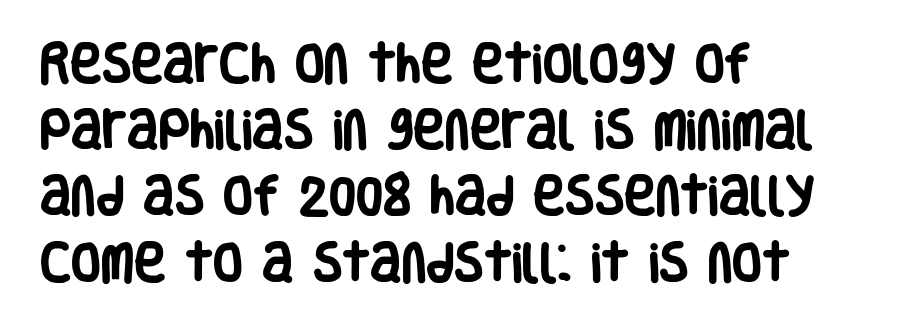
{"serif": "no", "italic": "no", "bold": "yes", "weight": "heavy", "width": "condensed", "stroke_contrast": "low", "x_height": "large", "monospaced": "no", "underline": "no", "align": "left", "line_spacing": "normal", "line_spacing_ratio": 1.54, "letter_spacing": "normal", "letter_spacing_em": 0.0, "glyph_px": 43}
